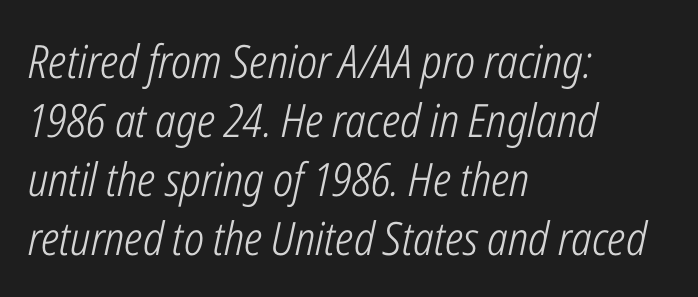
The image shows 46 px light, condensed type, italic (leaning right); set left-aligned, normal line spacing (1.28x), normal letter spacing, not underlined; low stroke contrast and a medium x-height.
